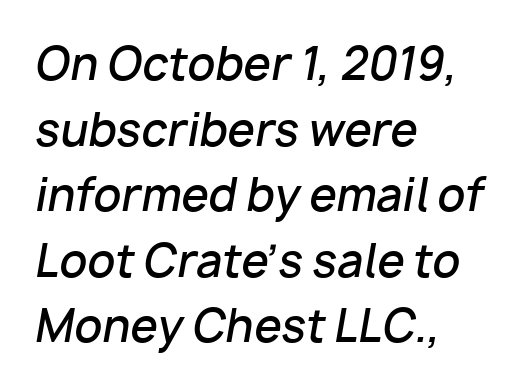
{"italic": "yes", "lean": "right", "slant_degrees": 10, "bold": "semi", "weight": "semibold", "width": "normal", "stroke_contrast": "low", "x_height": "medium", "monospaced": "no", "underline": "no", "align": "left", "line_spacing": "normal", "line_spacing_ratio": 1.49, "letter_spacing": "normal", "letter_spacing_em": 0.0, "glyph_px": 44}
